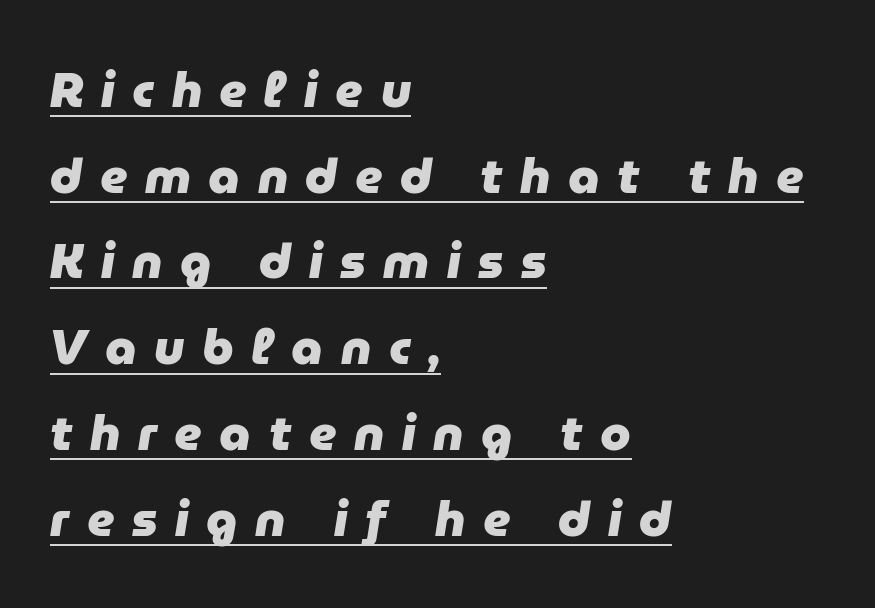
{"italic": "yes", "lean": "right", "slant_degrees": 9, "bold": "yes", "weight": "heavy", "width": "normal", "stroke_contrast": "low", "x_height": "medium", "monospaced": "no", "underline": "yes", "align": "left", "line_spacing_ratio": 1.75, "letter_spacing": "wide", "letter_spacing_em": 0.36, "glyph_px": 49}
